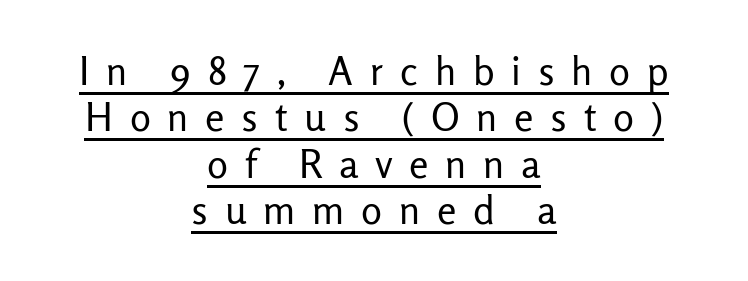
{"serif": "no", "italic": "no", "bold": "no", "weight": "regular", "width": "normal", "stroke_contrast": "low", "x_height": "medium", "monospaced": "no", "underline": "yes", "align": "center", "line_spacing_ratio": 1.19, "letter_spacing": "wide", "letter_spacing_em": 0.43, "glyph_px": 39}
